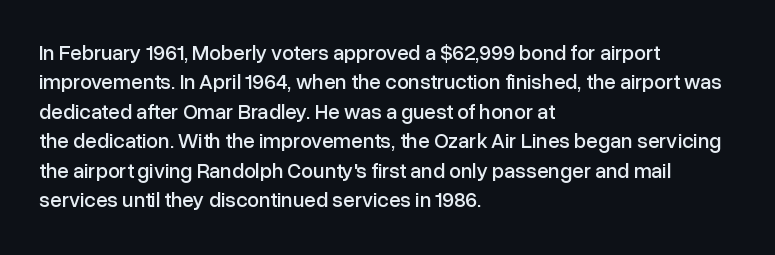
The image shows 21 px text type, upright; set left-aligned, normal line spacing (1.4x), normal letter spacing, not underlined.
